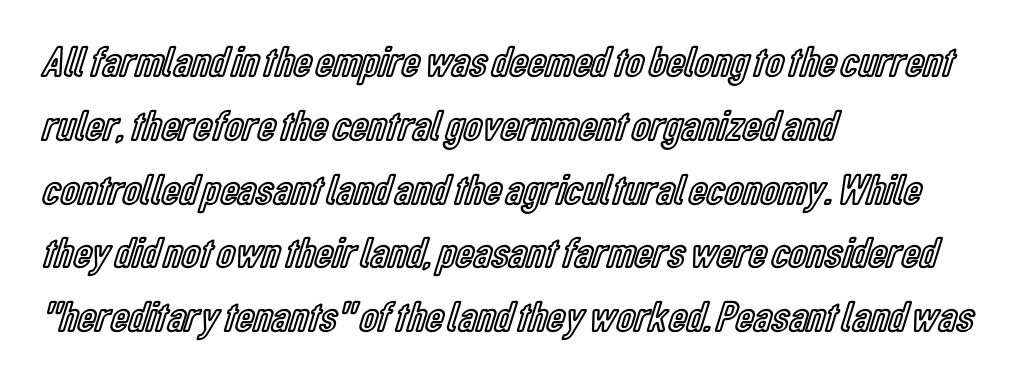
The image shows 44 px condensed type; set left-aligned, normal line spacing (1.45x), normal letter spacing, not underlined; a medium x-height.
